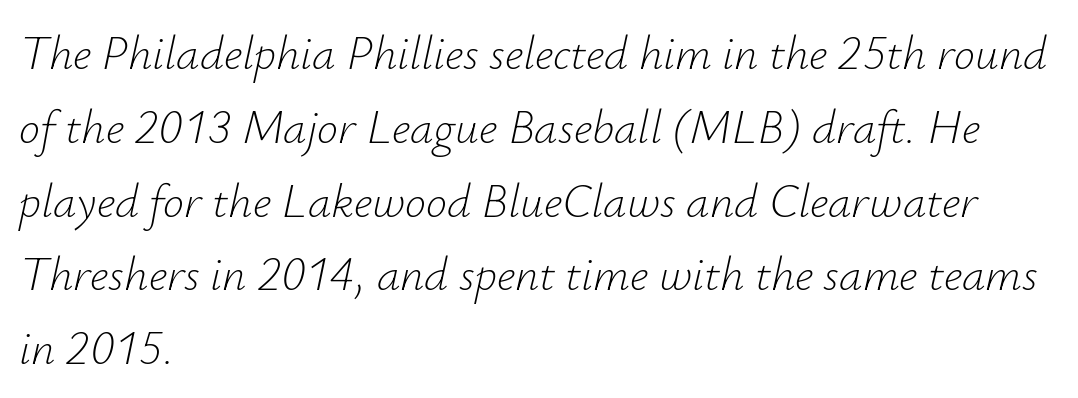
The image shows 47 px light type, italic (leaning right); set left-aligned, normal line spacing (1.57x), normal letter spacing, not underlined; low stroke contrast and a small x-height.
